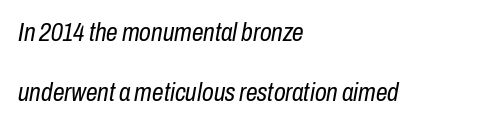
Caption: standard tracking, unaltered. Regarding leading, the lines here are spaced well apart. Reading down the block, your eye returns to a fixed left position each line. A typesetter would mark this as italic. No extra ink here — the face is not bold.
